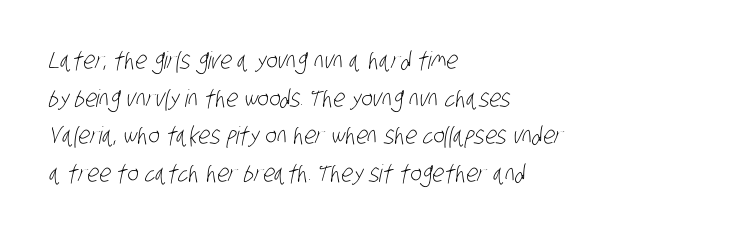
The image shows 24 px text type; set left-aligned, normal line spacing (1.57x), normal letter spacing, not underlined.
